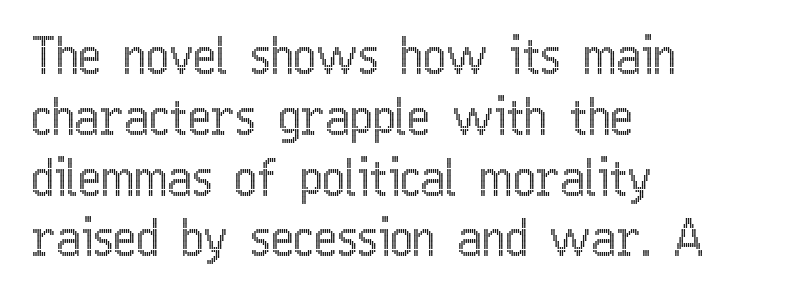
Vertical strokes here are truly vertical. The horizontal fit of the characters is conventional and even. The passage shown is typed in a proportional face where columns would drift. Does the copy run flush right? No — it runs flush left. Quick note: underline off.
